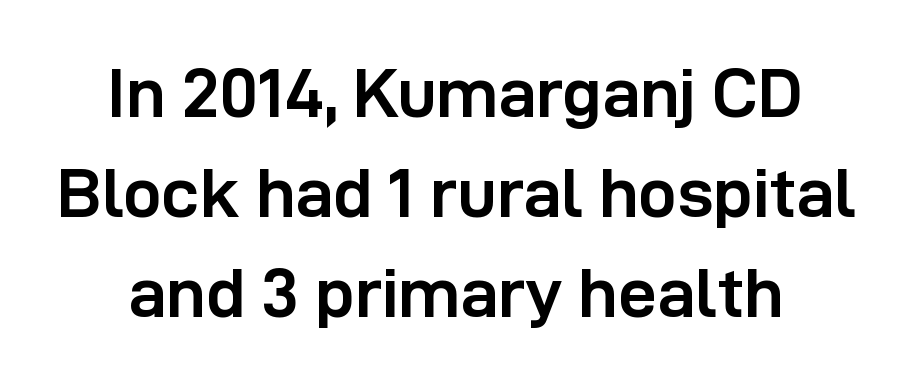
{"serif": "no", "italic": "no", "bold": "yes", "weight": "semibold", "width": "normal", "stroke_contrast": "low", "x_height": "medium", "monospaced": "no", "underline": "no", "line_spacing": "normal", "line_spacing_ratio": 1.45, "letter_spacing": "normal", "letter_spacing_em": 0.0, "glyph_px": 69}
